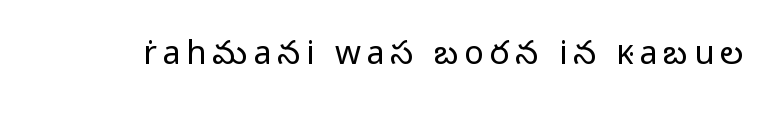
Q: Is the text bold? A: No.
Q: Is the text italic (slanted)? A: No, it is upright.
Q: Is the typeface a serif or a sans-serif typeface? A: Sans-serif.
Q: Is the text underlined? A: No.
Q: Width (condensed, normal, or wide)? A: Normal.
Q: Stroke contrast? A: Low.
Q: x-height? A: Medium.
Q: Monospaced? A: No.
